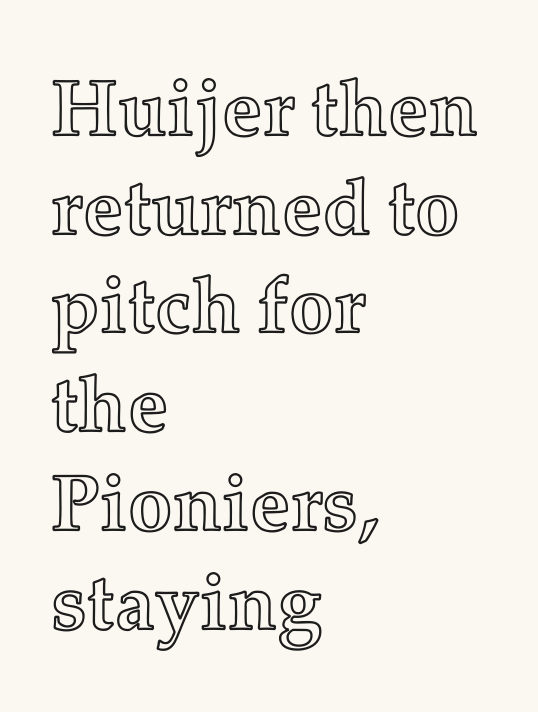
Honestly, the row spacing looks completely unremarkable. Posture: upright roman. Varying glyph widths throughout — classic text-font behaviour. The passage is arranged the way most books set body copy — flush left. Is the letter spacing exaggerated? No — it looks like the ordinary default.
